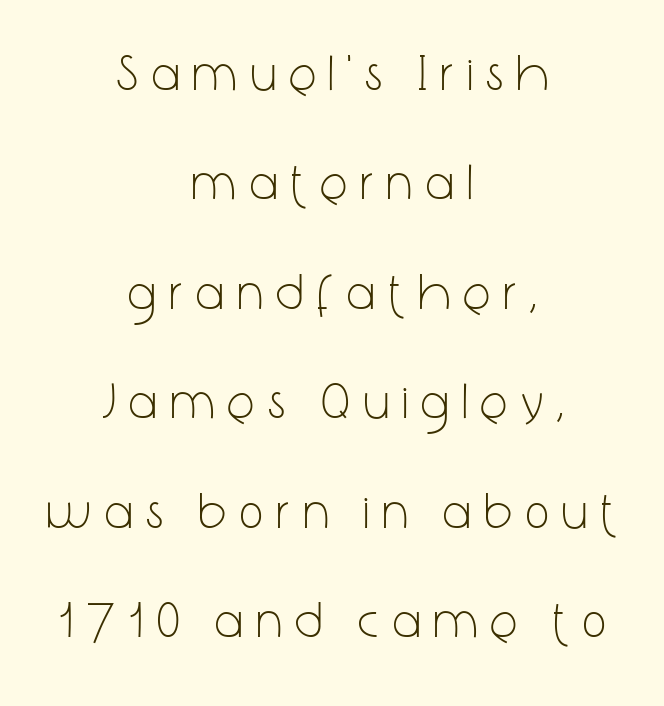
The image shows 50 px light, condensed sans-serif type, upright; set centered, loose line spacing (2.19x), unusually wide letter spacing (+0.29 em), not underlined; low stroke contrast and a medium x-height.
